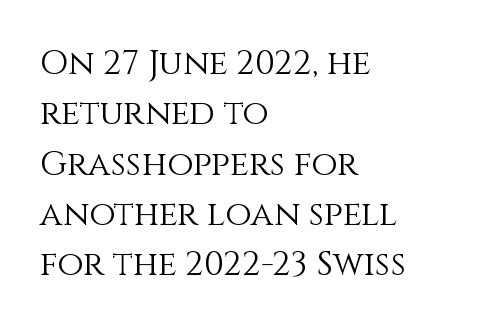
{"italic": "no", "bold": "no", "weight": "light", "width": "normal", "stroke_contrast": "medium", "x_height": "large", "monospaced": "no", "underline": "no", "align": "left", "line_spacing": "normal", "line_spacing_ratio": 1.48, "letter_spacing": "normal", "letter_spacing_em": 0.0, "glyph_px": 34}
